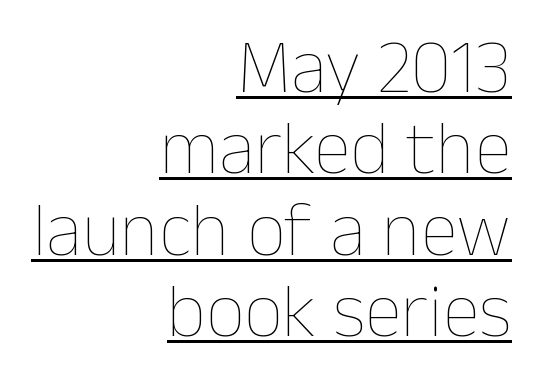
Every row of glyphs terminates at an identical x-position on the right. These characters rest on top of a visible drawn line. Do the characters align in a grid? No, the font is proportional. Regarding leading, the lines here are crowded together. Posture: vertical. This is not heavy type; no bold has been used.
